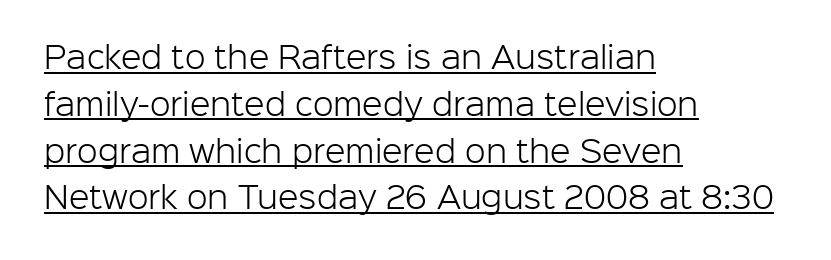
{"serif": "no", "italic": "no", "bold": "no", "weight": "light", "width": "normal", "stroke_contrast": "low", "x_height": "medium", "monospaced": "no", "underline": "yes", "align": "left", "line_spacing": "normal", "line_spacing_ratio": 1.56, "letter_spacing": "normal", "letter_spacing_em": 0.0, "glyph_px": 30}
